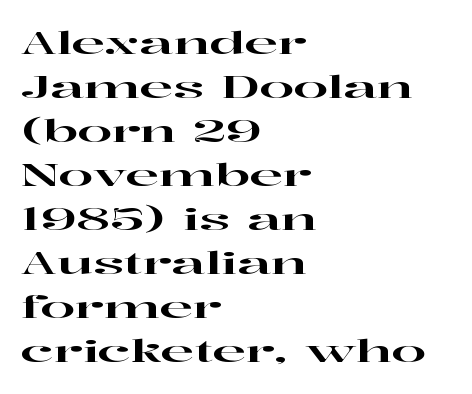
The image shows 31 px wide serif type, upright; set left-aligned, normal line spacing (1.42x), normal letter spacing, not underlined; high stroke contrast and a medium x-height.
